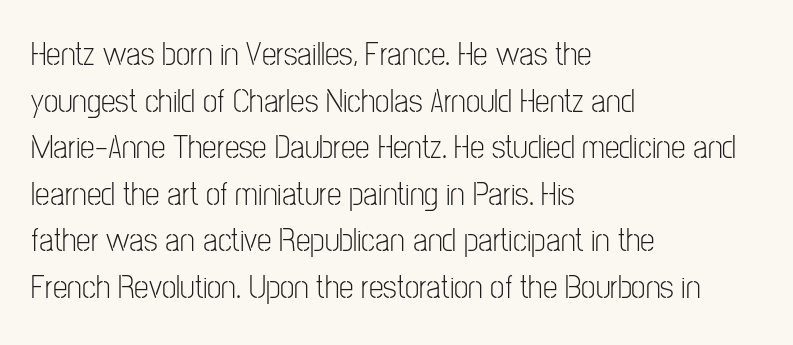
Regular leading. The characters are drawn with everyday or finer stroke widths. Posture: vertical. Unlike a traditional serif, this face leaves its strokes unadorned. Varying glyph widths throughout — classic text-font behaviour.
